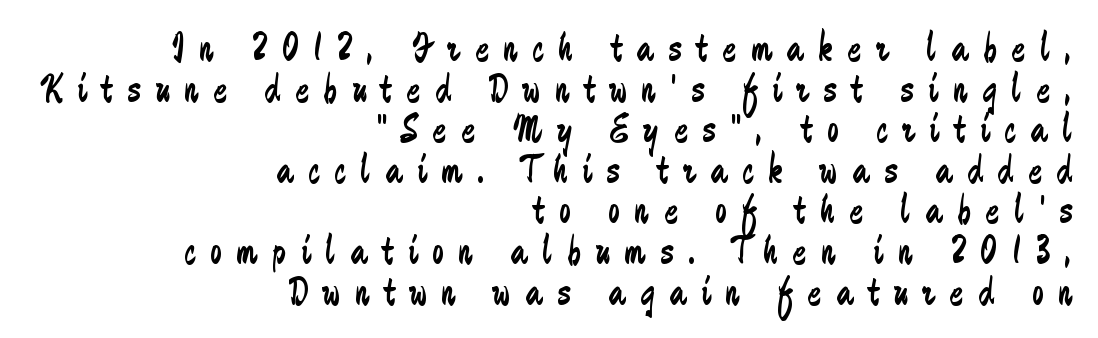
These lines are set flush right with a ragged left edge. Look at the tracking — it's clearly loosened, letters drifting apart. In terms of leading, this rendering errs on the cramped side. Note the varied advance widths — an 'i' is clearly narrower than an 'm'.
